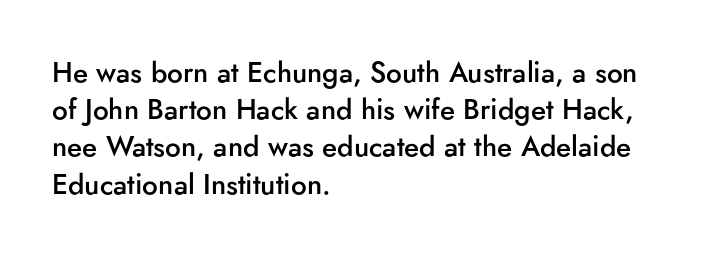
The image shows 28 px semibold sans-serif type, upright; set left-aligned, normal line spacing (1.33x), normal letter spacing, not underlined; low stroke contrast and a small x-height.
